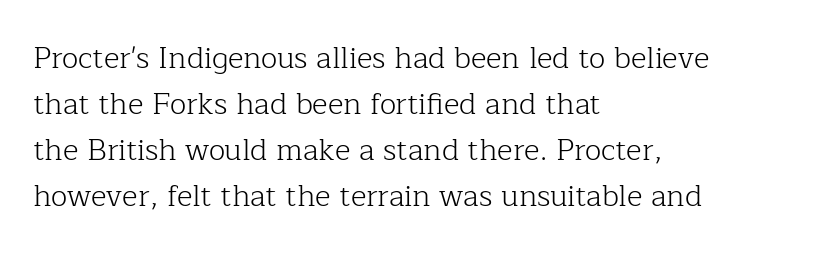
{"serif": "yes", "italic": "no", "bold": "no", "weight": "light", "width": "normal", "stroke_contrast": "low", "x_height": "medium", "monospaced": "no", "underline": "no", "align": "left", "line_spacing": "normal", "line_spacing_ratio": 1.53, "letter_spacing": "normal", "letter_spacing_em": 0.0, "glyph_px": 30}
